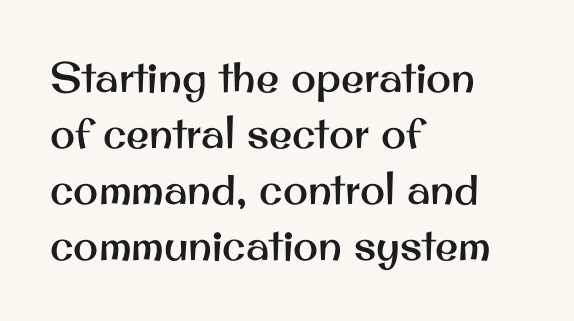
Q: Is the text italic (slanted)? A: No, it is upright.
Q: Is the typeface a serif or a sans-serif typeface? A: Sans-serif.
Q: Is the text underlined? A: No.
Q: How is the paragraph aligned? A: Left-aligned.
Q: Is the spacing between letters normal or unusually wide? A: Normal.
Q: Is the spacing between lines tight, normal or loose? A: Normal.
Q: Width (condensed, normal, or wide)? A: Normal.
Q: Stroke contrast? A: Medium.
Q: x-height? A: Small.
Q: Monospaced? A: No.
